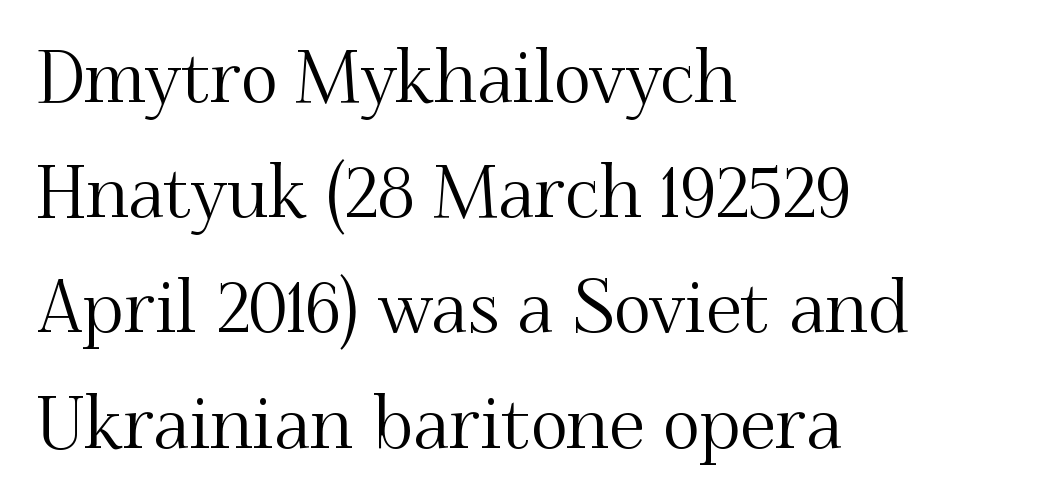
The image shows 72 px serif type, upright; set left-aligned, normal line spacing (1.6x), normal letter spacing, not underlined; medium stroke contrast and a small x-height.
